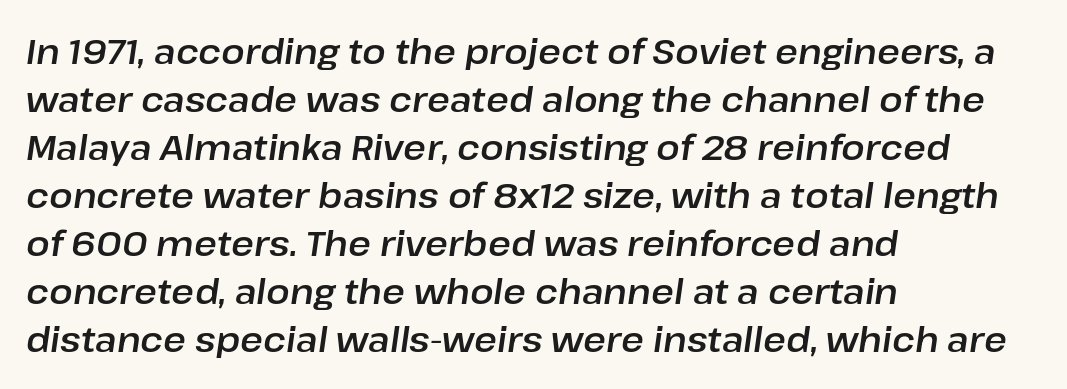
Q: Is the text italic (slanted)? A: Yes, it leans right by about 8 degrees.
Q: Is the text underlined? A: No.
Q: How is the paragraph aligned? A: Left-aligned.
Q: Is the spacing between letters normal or unusually wide? A: Normal.
Q: Is the spacing between lines tight, normal or loose? A: Normal.
Q: Width (condensed, normal, or wide)? A: Normal.
Q: Stroke contrast? A: Low.
Q: x-height? A: Medium.
Q: Monospaced? A: No.
